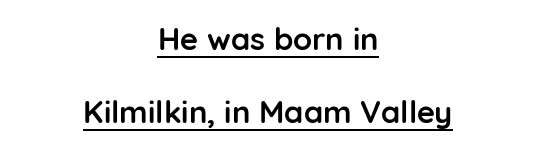
{"serif": "no", "italic": "no", "bold": "yes", "weight": "semibold", "width": "normal", "stroke_contrast": "low", "x_height": "medium", "monospaced": "no", "underline": "yes", "align": "center", "line_spacing": "loose", "line_spacing_ratio": 2.36, "letter_spacing": "normal", "letter_spacing_em": 0.0, "glyph_px": 31}
